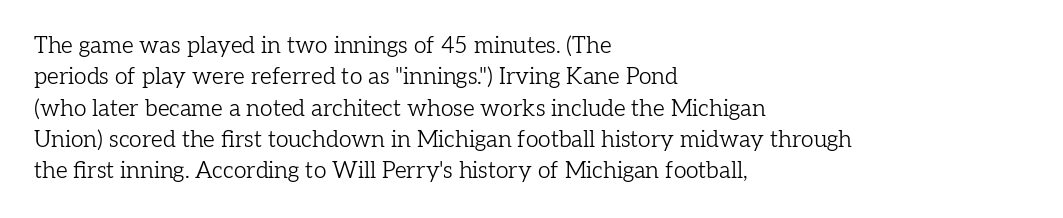
{"italic": "no", "bold": "no", "underline": "no", "align": "left", "line_spacing": "normal", "line_spacing_ratio": 1.36, "letter_spacing": "normal", "letter_spacing_em": 0.0, "glyph_px": 23}
